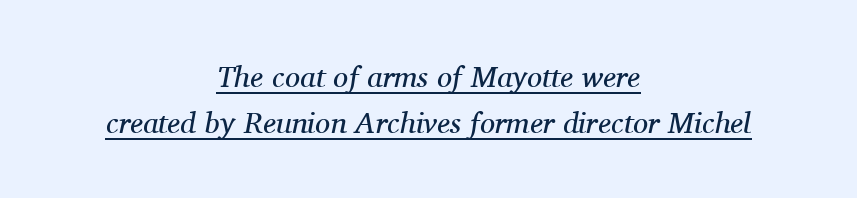
Every character sits at an angle, as italics do. Baseline-to-baseline distance is the conventional proportion of letter height. The rendering uses the underline text-decoration. The lines are quadded center. The passage shown is typed in a proportional face where columns would drift.
